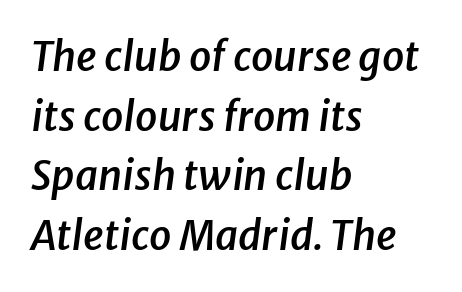
The line texture is even and compact thanks to regular tracking. Students, observe: this is what conventionally led text looks like. Would a proofreader flag this as italicized? Yes. This rendering features lettering with no underline. Every letter is mildly thick-stroked: semibold rather than bold. These lines are rendered in a variable-pitch font.
